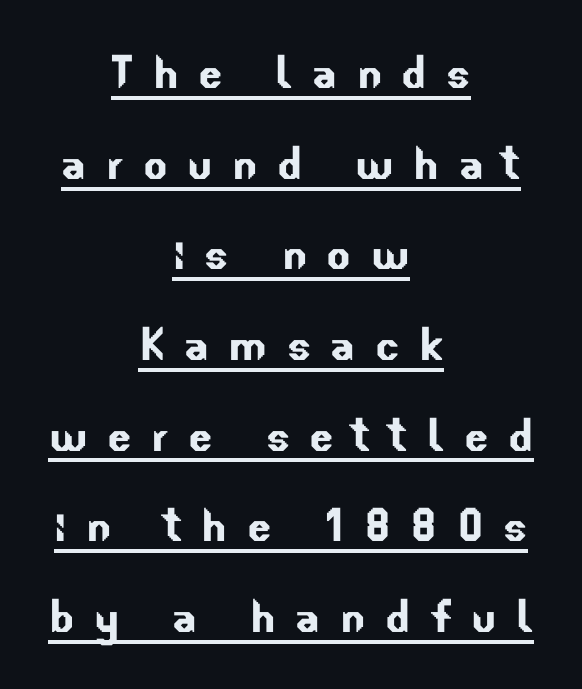
The image shows 57 px sans-serif type; set centered, normal line spacing (1.59x), unusually wide letter spacing (+0.34 em), underlined; low stroke contrast and a small x-height.
